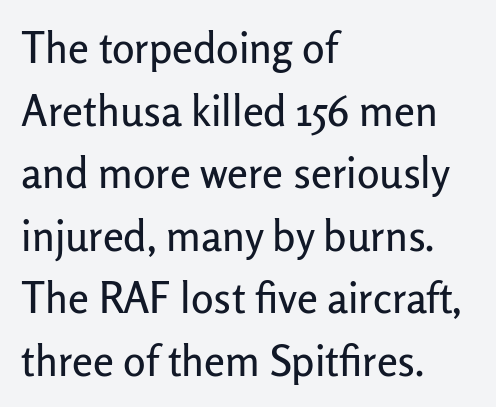
The image shows 42 px sans-serif type, upright; set left-aligned, normal line spacing (1.49x), normal letter spacing, not underlined; low stroke contrast and a medium x-height.
